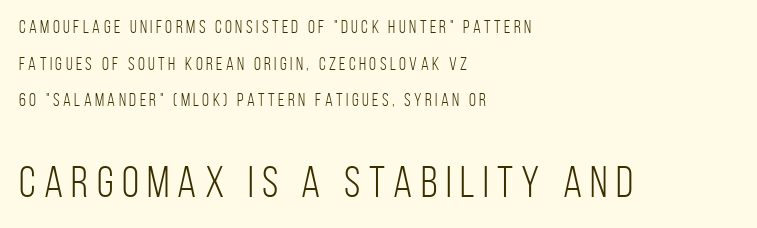
The image shows 44 px light, condensed sans-serif type, upright; set left-aligned, loose line spacing (2.04x), not underlined; the second (bottom) block is 2.44x larger; low stroke contrast and a large x-height.
